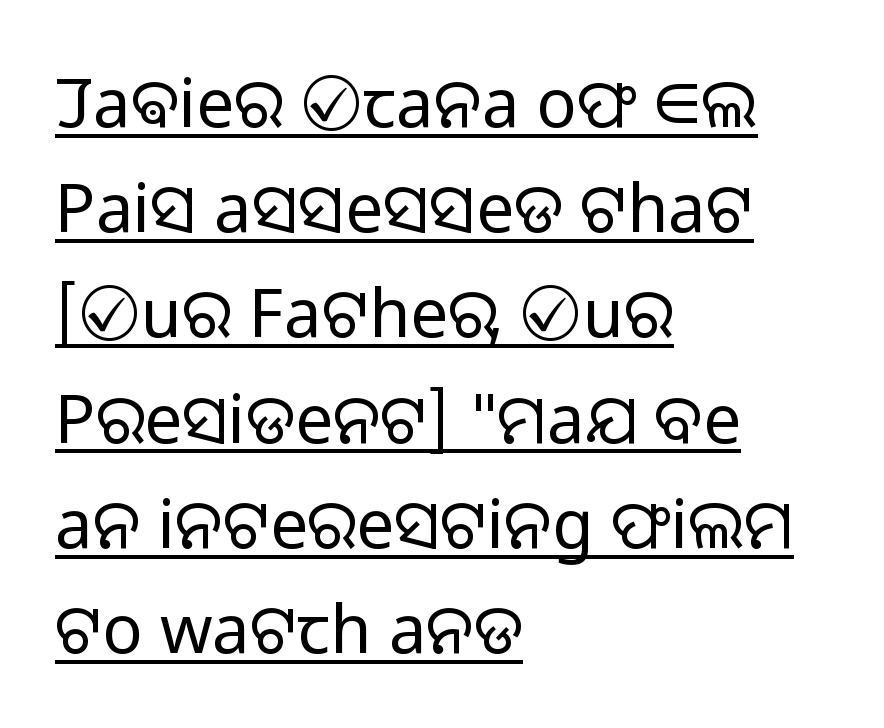
Q: Is the text bold? A: No.
Q: Is the text italic (slanted)? A: No, it is upright.
Q: Is the typeface a serif or a sans-serif typeface? A: Sans-serif.
Q: Is the text underlined? A: Yes.
Q: How is the paragraph aligned? A: Left-aligned.
Q: Is the spacing between letters normal or unusually wide? A: Normal.
Q: Is the spacing between lines tight, normal or loose? A: Normal.
Q: Width (condensed, normal, or wide)? A: Normal.
Q: Stroke contrast? A: Low.
Q: x-height? A: Medium.
Q: Monospaced? A: No.
